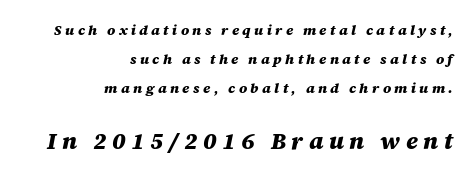
Q: Is the text bold? A: Yes.
Q: Is the text italic (slanted)? A: Yes, it leans right by about 12 degrees.
Q: Is the text underlined? A: No.
Q: How is the paragraph aligned? A: Right-aligned.
Q: Is the spacing between letters normal or unusually wide? A: Unusually wide.
Q: Is the spacing between lines tight, normal or loose? A: Loose.
Q: Which block of text is set in a larger size, the first (top) or the second (bottom)? A: The second (bottom) one.
